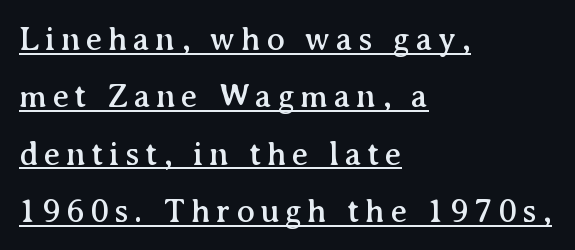
{"serif": "yes", "italic": "no", "width": "normal", "stroke_contrast": "medium", "x_height": "medium", "monospaced": "no", "underline": "yes", "align": "left", "line_spacing": "normal", "line_spacing_ratio": 1.69, "glyph_px": 34}
